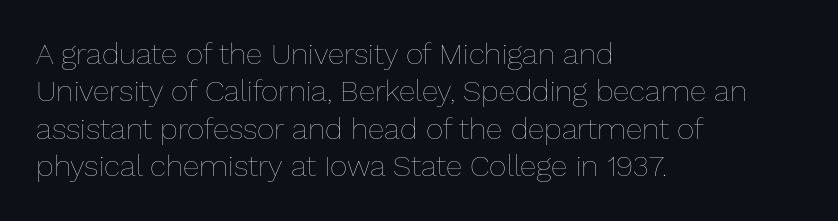
The image shows 30 px thin type, upright; set left-aligned, normal line spacing (1.25x), normal letter spacing, not underlined; low stroke contrast and a medium x-height.
